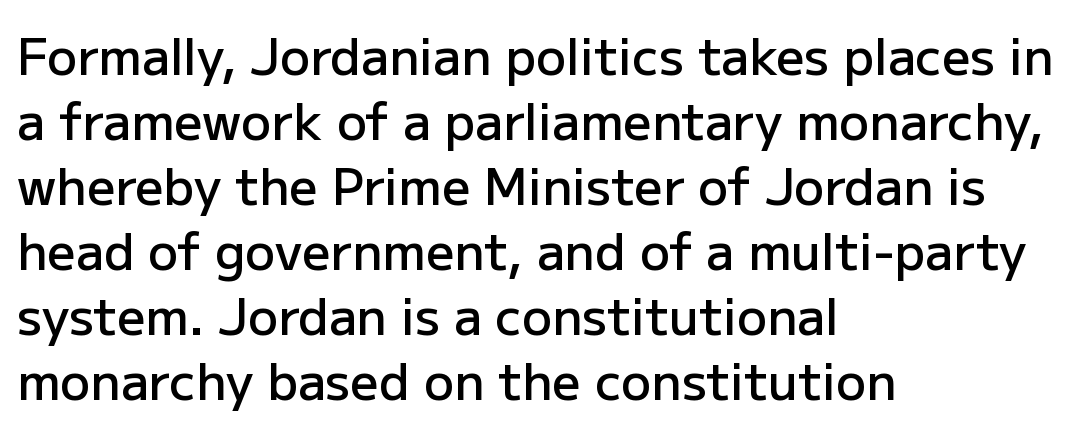
Layout note: lines flush left. There is no visible air inserted between adjacent glyphs. Ascenders rise straight up at ninety degrees. I'd describe the lettering as semibold — firm but not a full bold.
